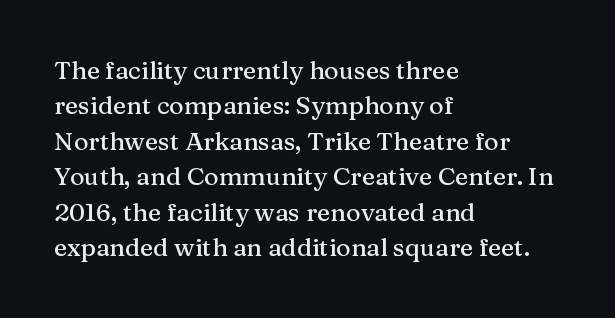
Q: Is the text italic (slanted)? A: No, it is upright.
Q: Is the text underlined? A: No.
Q: How is the paragraph aligned? A: Left-aligned.
Q: Is the spacing between letters normal or unusually wide? A: Normal.
Q: Is the spacing between lines tight, normal or loose? A: Normal.
